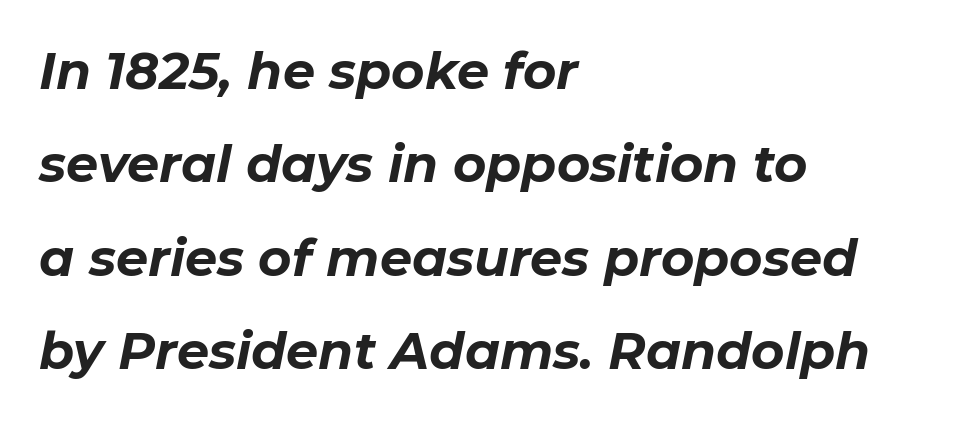
The rendering applies a slant to the glyphs. Is this a fixed-width face? No — the glyphs have proportional, varying widths. Typesetter's note: full bold, strokes at maximum text heaviness. The lines in this sample share a left origin and differ only in where they stop.
